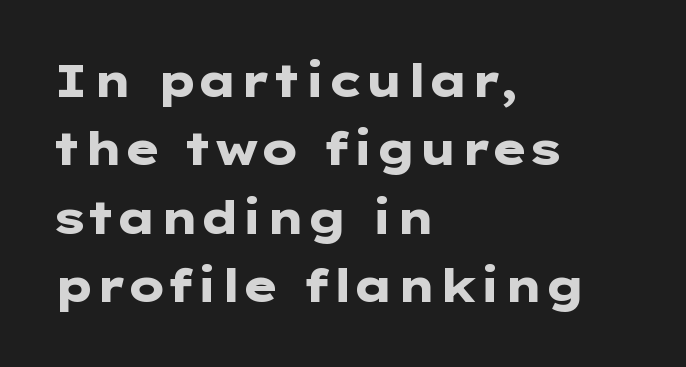
Q: Is the text bold? A: Yes.
Q: Is the text italic (slanted)? A: No, it is upright.
Q: Is the typeface a serif or a sans-serif typeface? A: Sans-serif.
Q: Is the text underlined? A: No.
Q: How is the paragraph aligned? A: Left-aligned.
Q: Is the spacing between letters normal or unusually wide? A: Normal.
Q: Is the spacing between lines tight, normal or loose? A: Normal.
Q: Width (condensed, normal, or wide)? A: Wide.
Q: Stroke contrast? A: Low.
Q: x-height? A: Medium.
